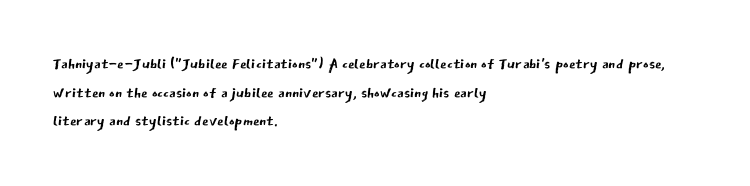
{"italic": "no", "bold": "no", "underline": "no", "align": "left", "line_spacing": "normal", "line_spacing_ratio": 1.36, "letter_spacing": "normal", "letter_spacing_em": 0.0, "glyph_px": 21}
